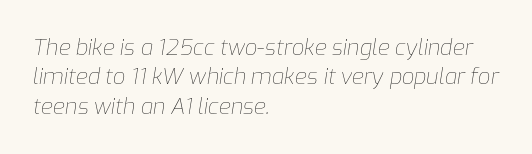
{"italic": "yes", "lean": "right", "slant_degrees": 9, "bold": "no", "underline": "no", "align": "left", "line_spacing": "normal", "line_spacing_ratio": 1.34, "letter_spacing": "normal", "letter_spacing_em": 0.0, "glyph_px": 22}
